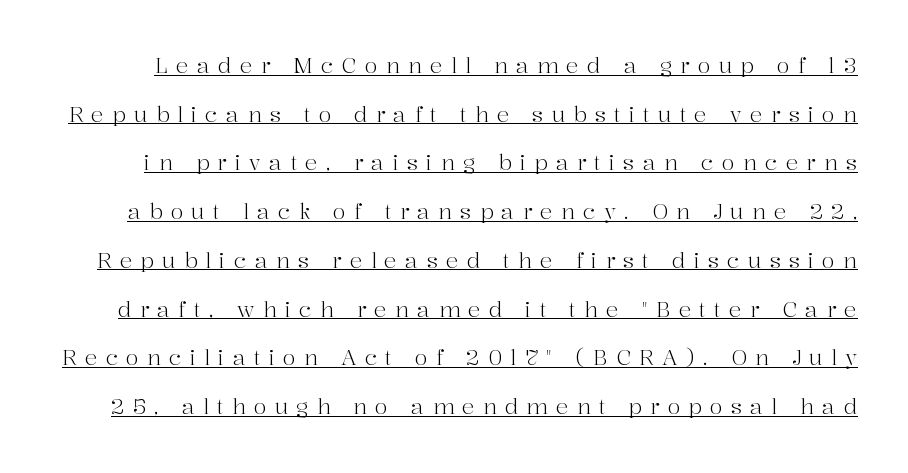
{"italic": "no", "bold": "no", "underline": "yes", "line_spacing": "loose", "line_spacing_ratio": 2.32, "letter_spacing": "wide", "letter_spacing_em": 0.39, "glyph_px": 21}
